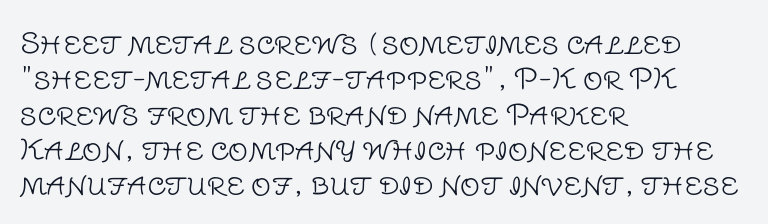
{"serif": "no", "bold": "no", "weight": "light", "width": "normal", "stroke_contrast": "low", "x_height": "large", "monospaced": "no", "underline": "no", "align": "left", "line_spacing": "normal", "line_spacing_ratio": 1.26, "letter_spacing": "normal", "letter_spacing_em": 0.0, "glyph_px": 28}
